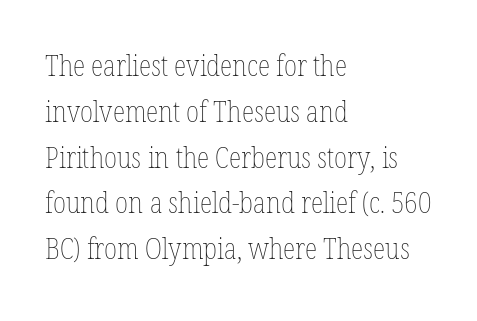
The image shows 29 px thin, condensed type, upright; set left-aligned, normal line spacing (1.58x), normal letter spacing, not underlined; low stroke contrast and a medium x-height.
